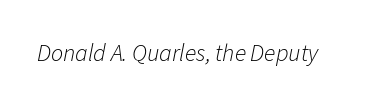
{"italic": "yes", "lean": "right", "slant_degrees": 11, "bold": "no", "underline": "no", "letter_spacing": "normal", "letter_spacing_em": 0.0, "glyph_px": 24}
